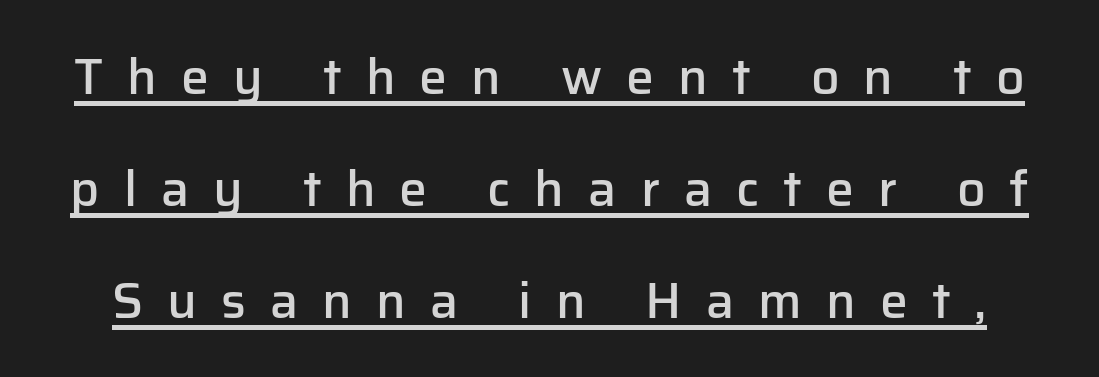
The typeface chosen for these lines omits serifs. Inter-character spacing is expanded well beyond the font's built-in metrics. The designer dialed line spacing up above the default. Character widths vary here, with narrow letters taking less room than wide ones. The lettering stays uniformly vertical, giving the passage a roman look. The sample has been set in demibold, a notch under bold.
